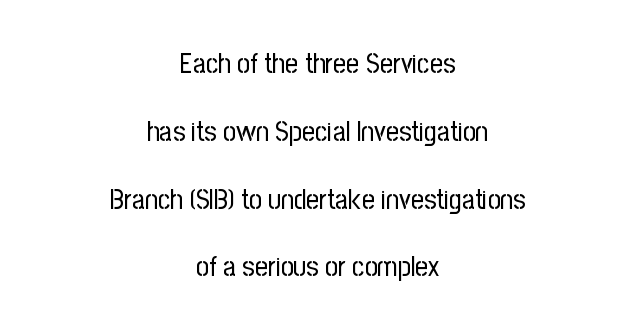
A student would call this center alignment; a typographer would say set centered. You could not count columns in this text — the font is proportionally spaced. Honestly, the letter spacing is just normal — you wouldn't notice it. Quick note: interline space is abundant. A bare baseline throughout the passage. Is the stroke heavy? The answer is a plain regular-or-lighter.
